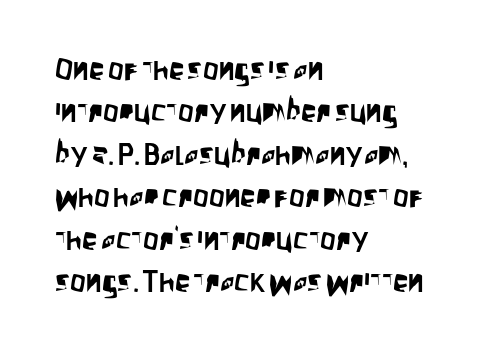
{"serif": "no", "italic": "no", "width": "condensed", "stroke_contrast": "low", "x_height": "large", "monospaced": "no", "underline": "no", "align": "left", "line_spacing": "normal", "line_spacing_ratio": 1.37, "letter_spacing": "normal", "letter_spacing_em": 0.0, "glyph_px": 31}
